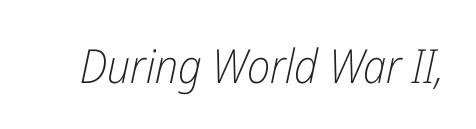
The letters look calm and open, with moderate or lighter stems. Quick note: italic. Is the letter spacing exaggerated? No — it looks like the ordinary default. Each letter keeps its own natural width here, so spacing adapts to shape. Check under the words: just untouched page.
